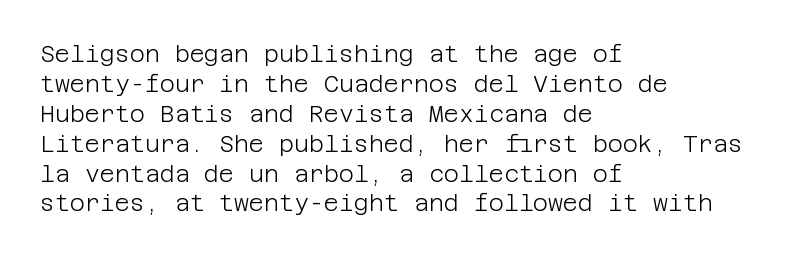
The image shows 23 px text type, upright; set left-aligned, normal line spacing (1.3x), normal letter spacing, not underlined.
